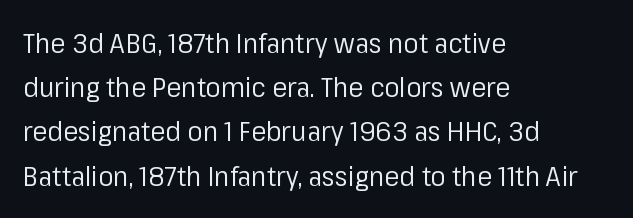
The image shows 28 px regular-weight sans-serif type, upright; set left-aligned, normal line spacing (1.58x), normal letter spacing, not underlined; low stroke contrast and a medium x-height.
